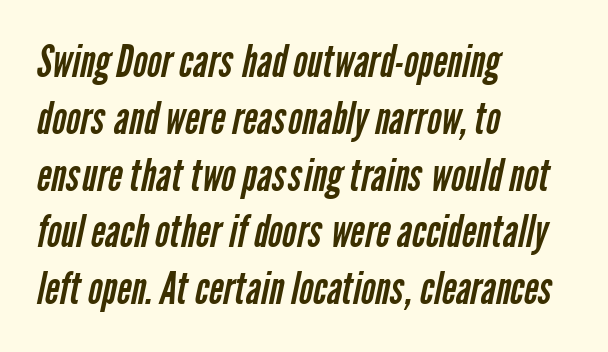
{"serif": "no", "bold": "no", "weight": "regular", "width": "condensed", "stroke_contrast": "low", "x_height": "medium", "monospaced": "no", "underline": "no", "align": "left", "line_spacing": "normal", "line_spacing_ratio": 1.29, "letter_spacing": "normal", "letter_spacing_em": 0.0, "glyph_px": 44}
